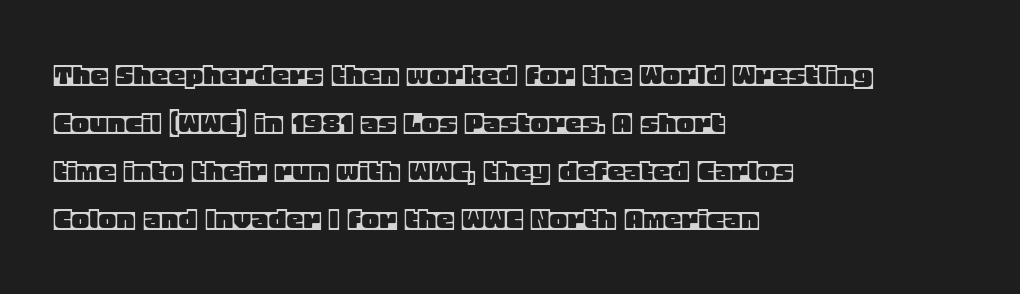
Q: Is the text italic (slanted)? A: No, it is upright.
Q: Is the text underlined? A: No.
Q: How is the paragraph aligned? A: Left-aligned.
Q: Is the spacing between letters normal or unusually wide? A: Normal.
Q: Is the spacing between lines tight, normal or loose? A: Normal.
Q: Width (condensed, normal, or wide)? A: Normal.
Q: x-height? A: Large.
Q: Monospaced? A: No.
